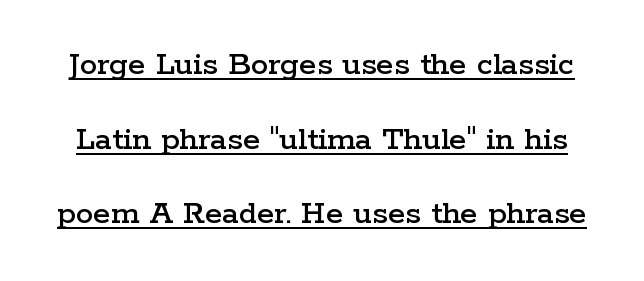
{"serif": "yes", "italic": "no", "width": "wide", "stroke_contrast": "low", "x_height": "medium", "monospaced": "no", "underline": "yes", "line_spacing": "loose", "line_spacing_ratio": 2.13, "letter_spacing": "normal", "letter_spacing_em": 0.0, "glyph_px": 35}
